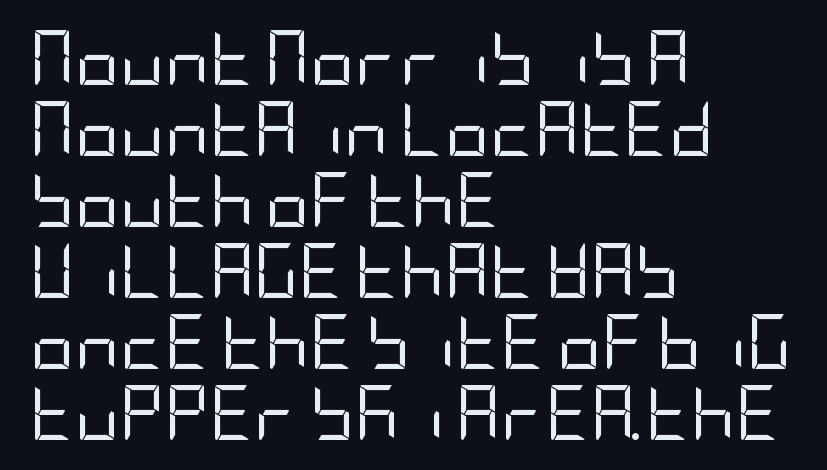
The image shows 55 px regular-weight, condensed sans-serif type, upright; set left-aligned, normal line spacing (1.29x), normal letter spacing, not underlined; low stroke contrast and a large x-height.
